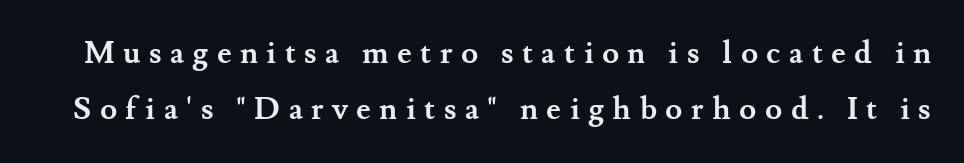
Q: Is the text bold? A: Yes.
Q: Is the text italic (slanted)? A: No, it is upright.
Q: Is the typeface a serif or a sans-serif typeface? A: Serif.
Q: Is the text underlined? A: No.
Q: Is the spacing between letters normal or unusually wide? A: Unusually wide.
Q: Width (condensed, normal, or wide)? A: Normal.
Q: Stroke contrast? A: Medium.
Q: x-height? A: Small.
Q: Monospaced? A: No.
